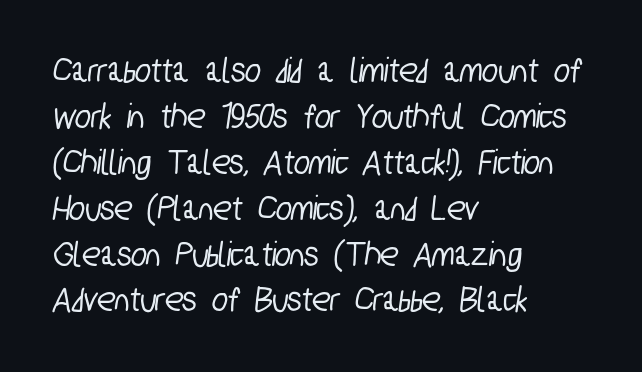
Do the characters align in a grid? No, the font is proportional. Bare-footed words on every line. Nothing unusual about the tracking: characters are spaced as the font intends. The passage shown is typeset with a sans-serif family. A student would call this left alignment; a typographer would say flush left, rag right.
